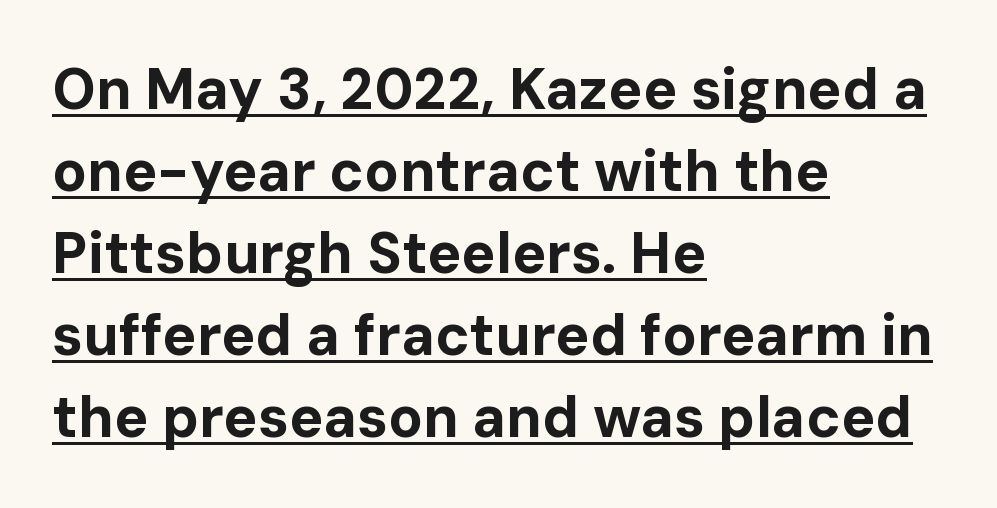
Q: Is the text bold? A: Yes.
Q: Is the text italic (slanted)? A: No, it is upright.
Q: Is the typeface a serif or a sans-serif typeface? A: Sans-serif.
Q: Is the text underlined? A: Yes.
Q: How is the paragraph aligned? A: Left-aligned.
Q: Is the spacing between letters normal or unusually wide? A: Normal.
Q: Is the spacing between lines tight, normal or loose? A: Normal.
Q: Width (condensed, normal, or wide)? A: Normal.
Q: Stroke contrast? A: Low.
Q: x-height? A: Medium.
Q: Monospaced? A: No.
